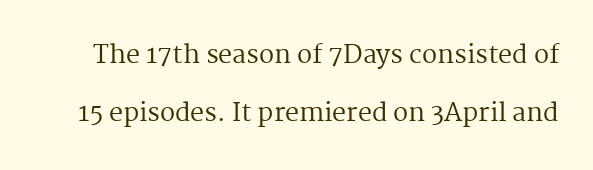
The image shows 25 px text type, upright; set loose line spacing (2.31x), normal letter spacing, not underlined.
